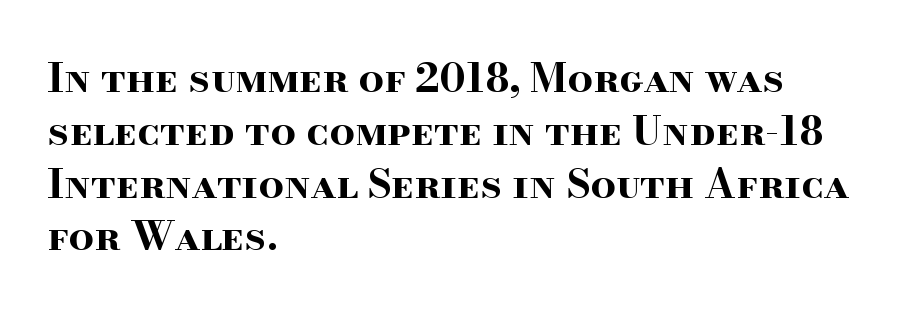
The image shows 40 px bold, wide serif type, upright; set left-aligned, normal line spacing (1.32x), normal letter spacing, not underlined; high stroke contrast and a small x-height.
